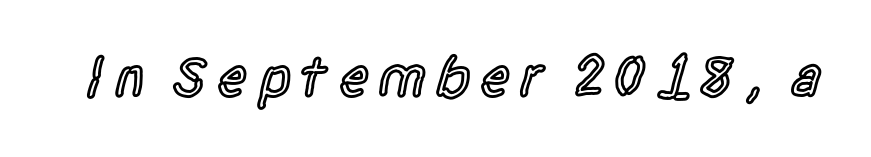
Spacing verdict: proportional, widths tailored to each character. The rendering uses a semibold face; strokes are thickened but not to full bold. Serif or sans? Sans — the stroke terminals are bare.
